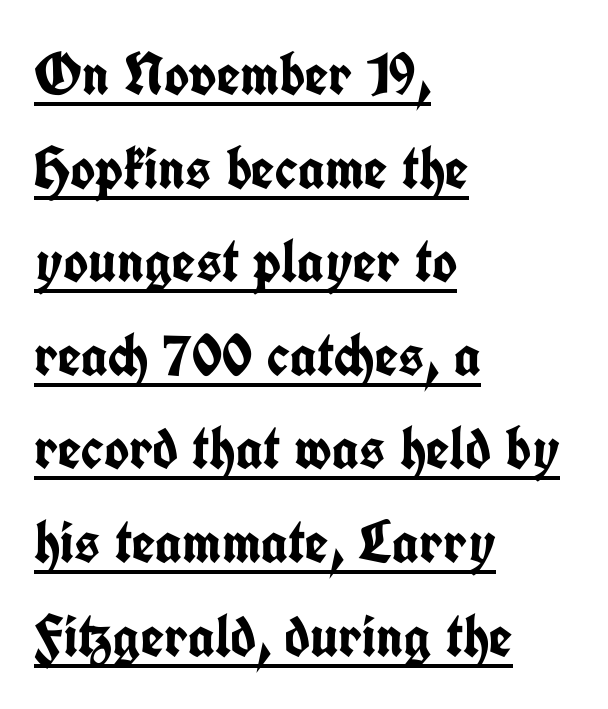
{"serif": "no", "italic": "no", "bold": "yes", "weight": "semibold", "width": "condensed", "stroke_contrast": "low", "x_height": "medium", "monospaced": "no", "underline": "yes", "align": "left", "line_spacing": "normal", "line_spacing_ratio": 1.56, "letter_spacing": "normal", "letter_spacing_em": 0.0, "glyph_px": 60}
